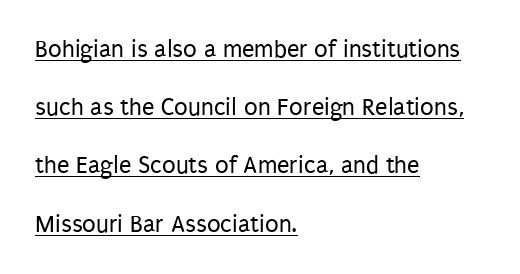
Italic: no, the glyphs are upright roman. Notice the wide empty band between every row — that's loose leading. The letterforms sit shoulder to shoulder at normal distance. Weight: regular or lighter. Reading down the block, your eye returns to a fixed left position each line. A baseline rule has been typeset under these characters.
